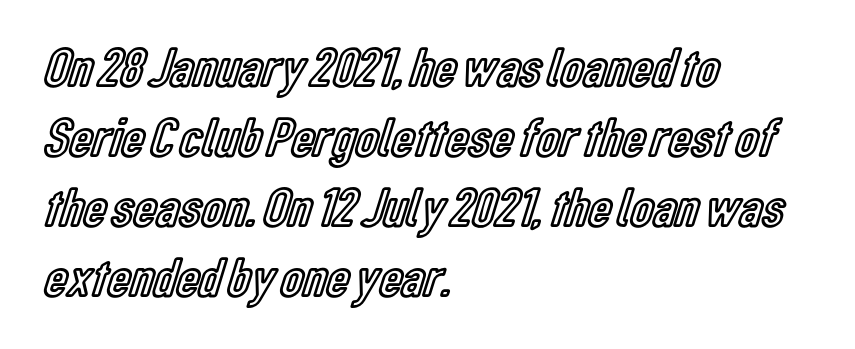
Q: Is the text italic (slanted)? A: Yes.
Q: Is the text underlined? A: No.
Q: How is the paragraph aligned? A: Left-aligned.
Q: Is the spacing between letters normal or unusually wide? A: Normal.
Q: Is the spacing between lines tight, normal or loose? A: Normal.
Q: Width (condensed, normal, or wide)? A: Condensed.
Q: x-height? A: Medium.
Q: Monospaced? A: No.
